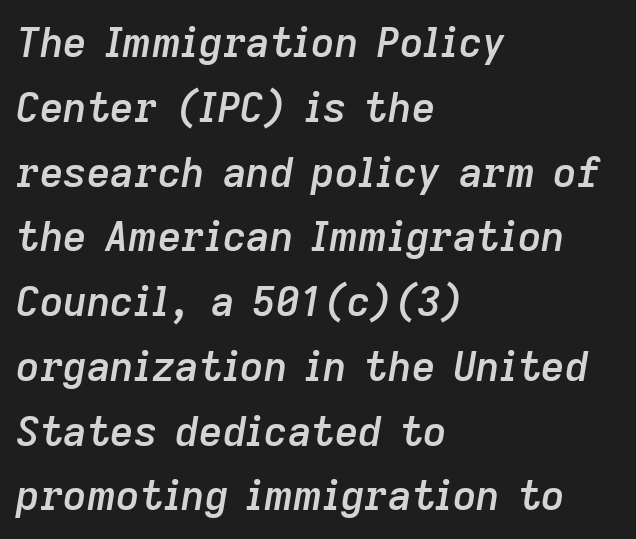
Honestly, the letter spacing is just normal — you wouldn't notice it. Compared with ordinary roman type, these characters are visibly tilted. Do the characters align in a grid? No, the font is proportional. Decoration check: the copy has no underline.
